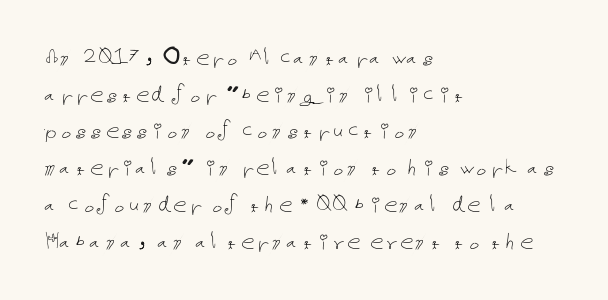
The image shows 27 px text type, upright; set left-aligned, normal line spacing (1.36x), normal letter spacing, not underlined.
